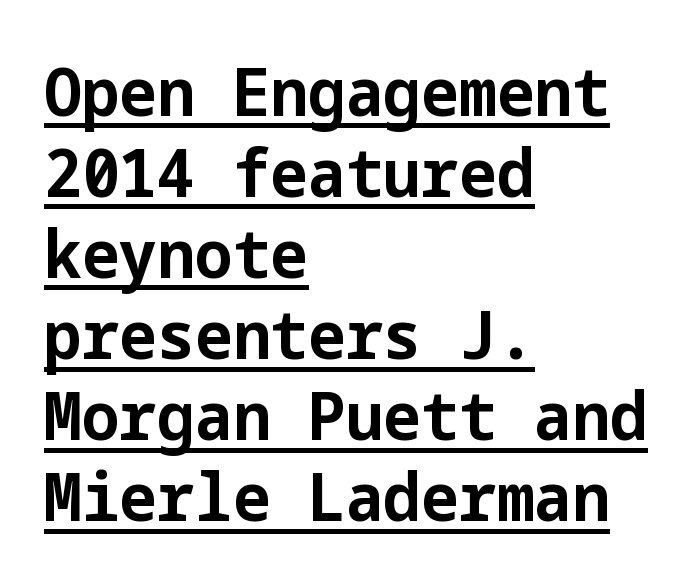
The paragraph has a hard left edge and a soft right edge. The typesetter has applied underlining to the passage shown. Unlike a traditional serif, this face leaves its strokes unadorned. No extra tracking has been applied to these lines.
